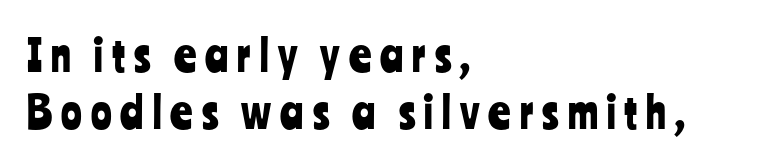
Examine the stroke ends and you'll find no serifs. Notice how the passage keeps a crisp vertical edge on the left only. Beneath every word, the page is bare. The line texture is sparse and dotted thanks to wide tracking. Tall strokes in this sample are plumb rather than angled. Here the designer chose a conventional face with non-uniform glyph widths.
